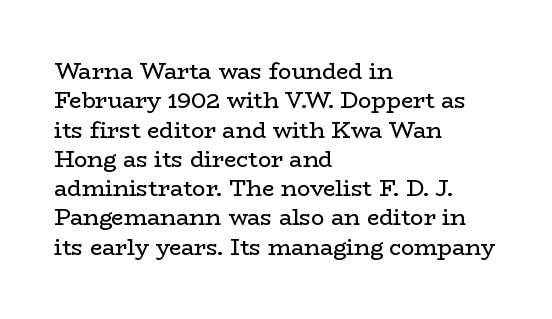
{"italic": "no", "bold": "no", "underline": "no", "align": "left", "line_spacing": "normal", "line_spacing_ratio": 1.33, "letter_spacing": "normal", "letter_spacing_em": 0.0, "glyph_px": 22}
